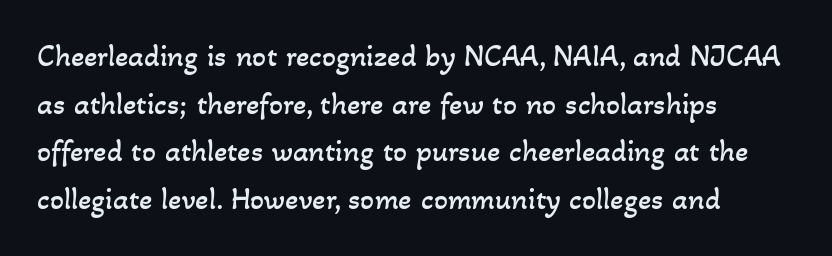
The image shows 31 px regular-weight type; set left-aligned, normal line spacing (1.54x), normal letter spacing, not underlined; low stroke contrast and a small x-height.
